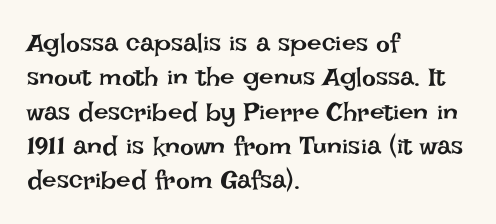
The image shows 26 px text type, upright; set left-aligned, normal line spacing (1.32x), normal letter spacing, not underlined.
